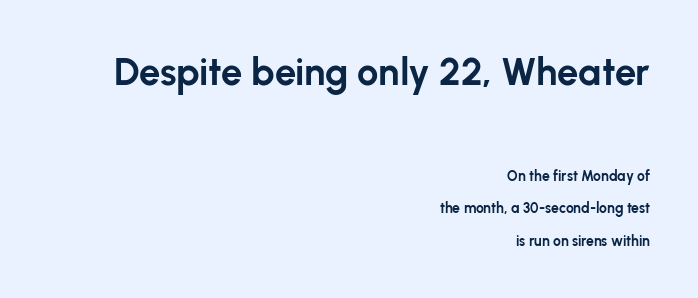
{"serif": "no", "italic": "no", "bold": "yes", "weight": "bold", "width": "normal", "stroke_contrast": "low", "x_height": "medium", "monospaced": "no", "underline": "no", "align": "right", "line_spacing": "loose", "line_spacing_ratio": 2.32, "letter_spacing": "normal", "letter_spacing_em": 0.0, "larger_block": "first", "size_ratio": 2.71, "glyph_px": 38}
